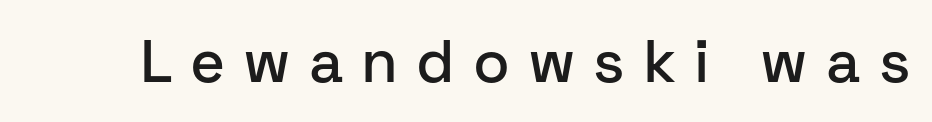
{"serif": "no", "italic": "no", "width": "normal", "stroke_contrast": "low", "x_height": "medium", "monospaced": "no", "underline": "no", "letter_spacing": "wide", "letter_spacing_em": 0.3, "glyph_px": 60}
